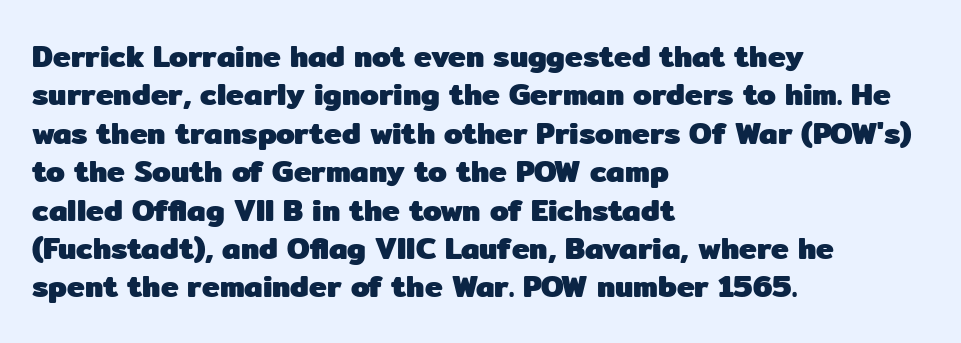
Nope, no serifs anywhere on these letters. Line spacing here is normal. These lines are set flush left with a ragged right edge. Stroke thickness is high; the sample reads as a true bold. Has an underline been added? It has not.
